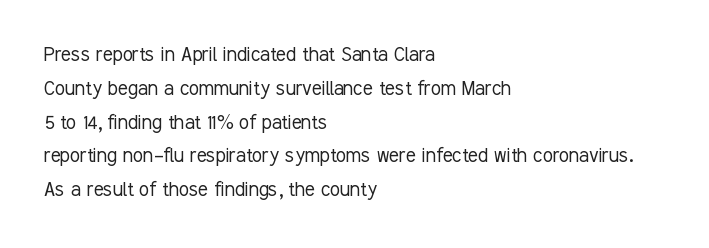
Q: Is the text bold? A: No.
Q: Is the text italic (slanted)? A: No, it is upright.
Q: Is the text underlined? A: No.
Q: How is the paragraph aligned? A: Left-aligned.
Q: Is the spacing between letters normal or unusually wide? A: Normal.
Q: Is the spacing between lines tight, normal or loose? A: Normal.
